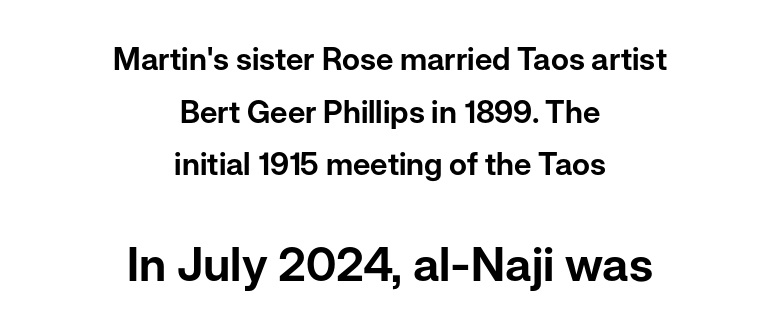
The image shows 47 px sans-serif type, upright; set centered, normal line spacing (1.7x), normal letter spacing, not underlined; the second (bottom) block is 1.52x larger; low stroke contrast and a medium x-height.
